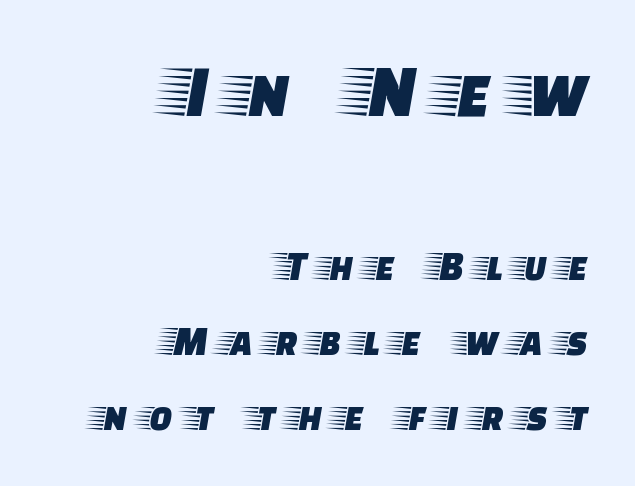
The image shows 76 px wide serif type; set right-aligned, line spacing 1.75x, unusually wide letter spacing (+0.31 em), not underlined; the first (top) block is 1.77x larger; low stroke contrast and a large x-height.
